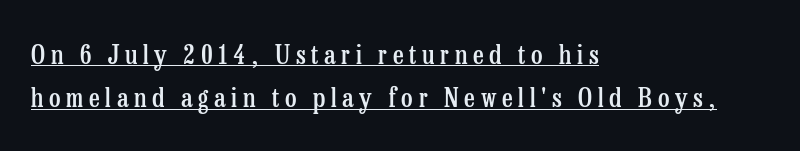
This is the in-between weight designers call semibold or demi. The vertical gap from one line to the next is medium. Each line starts at the same left margin while the right side varies. Emphasis is given by a line drawn under the lettering. Tall strokes in this sample are plumb rather than angled. Between one letter and the next there's a generous, obvious gap.
